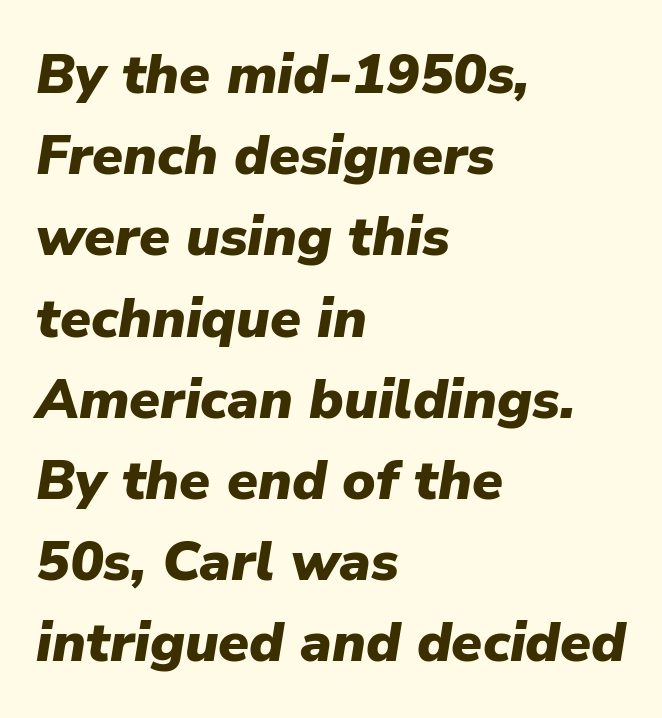
The image shows 56 px heavy type, italic (leaning right); set left-aligned, normal line spacing (1.45x), normal letter spacing, not underlined; low stroke contrast and a medium x-height.
